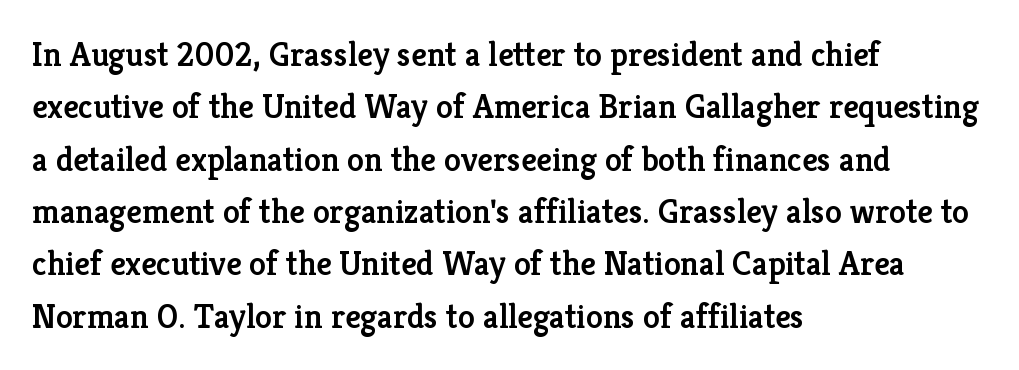
The image shows 34 px semibold serif type, upright; set left-aligned, normal line spacing (1.54x), normal letter spacing, not underlined; low stroke contrast and a medium x-height.
